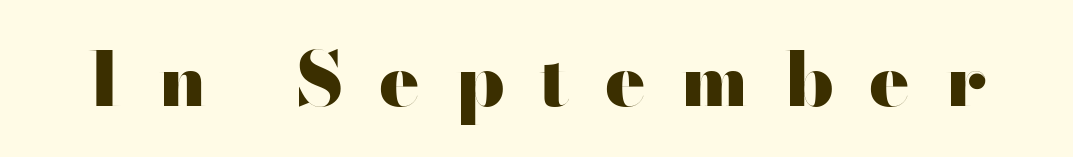
Q: Is the text bold? A: Yes.
Q: Is the text italic (slanted)? A: No, it is upright.
Q: Is the typeface a serif or a sans-serif typeface? A: Sans-serif.
Q: Is the text underlined? A: No.
Q: Is the spacing between letters normal or unusually wide? A: Unusually wide.
Q: Width (condensed, normal, or wide)? A: Wide.
Q: Stroke contrast? A: High.
Q: x-height? A: Small.
Q: Monospaced? A: No.
